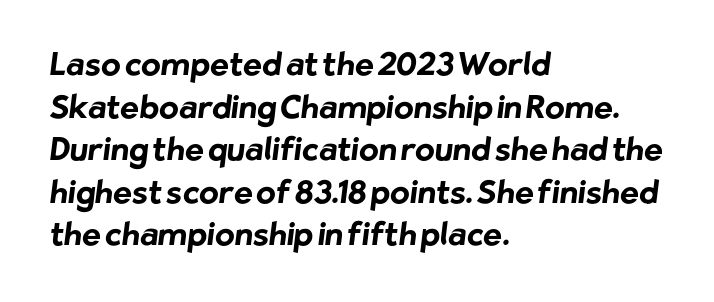
{"serif": "no", "bold": "yes", "weight": "bold", "width": "normal", "stroke_contrast": "low", "x_height": "medium", "monospaced": "no", "underline": "no", "align": "left", "line_spacing": "normal", "line_spacing_ratio": 1.33, "letter_spacing": "normal", "letter_spacing_em": 0.0, "glyph_px": 32}
